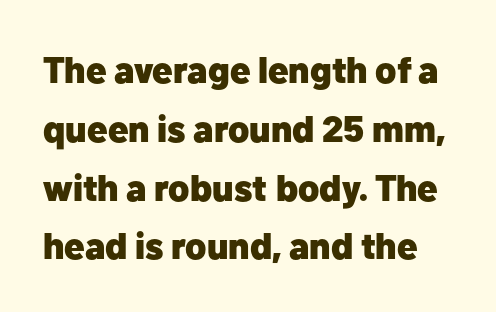
{"serif": "no", "italic": "no", "bold": "yes", "weight": "heavy", "width": "normal", "stroke_contrast": "low", "x_height": "medium", "monospaced": "no", "underline": "no", "line_spacing": "normal", "line_spacing_ratio": 1.59, "letter_spacing": "normal", "letter_spacing_em": 0.0, "glyph_px": 37}
